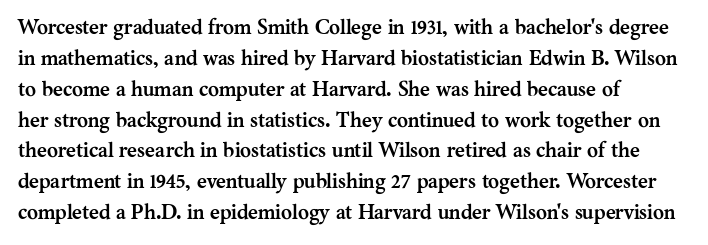
Posture: vertical. A classic flush-left, rag-right setting is used for this passage. Horizontal bands of white between lines are of average thickness. Each word holds together tightly as a unit, with standard inter-letter gaps. The font is running at its bold setting.
